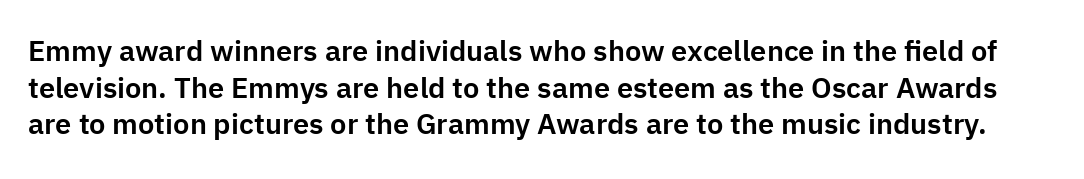
Q: Is the text italic (slanted)? A: No, it is upright.
Q: Is the typeface a serif or a sans-serif typeface? A: Sans-serif.
Q: Is the text underlined? A: No.
Q: Is the spacing between letters normal or unusually wide? A: Normal.
Q: Is the spacing between lines tight, normal or loose? A: Normal.
Q: Width (condensed, normal, or wide)? A: Normal.
Q: Stroke contrast? A: Low.
Q: x-height? A: Medium.
Q: Monospaced? A: No.
